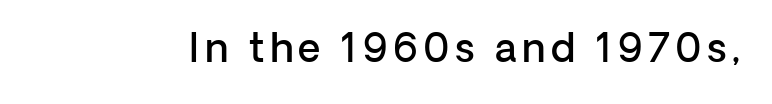
Serif or sans? Sans — the stroke terminals are bare. Slightly chunky letters — semibold, I'd say, not full bold. Varying glyph widths throughout — classic text-font behaviour. Has an underline been added? It has not. This sample uses an upright cut, with every glyph sitting square on the baseline.
